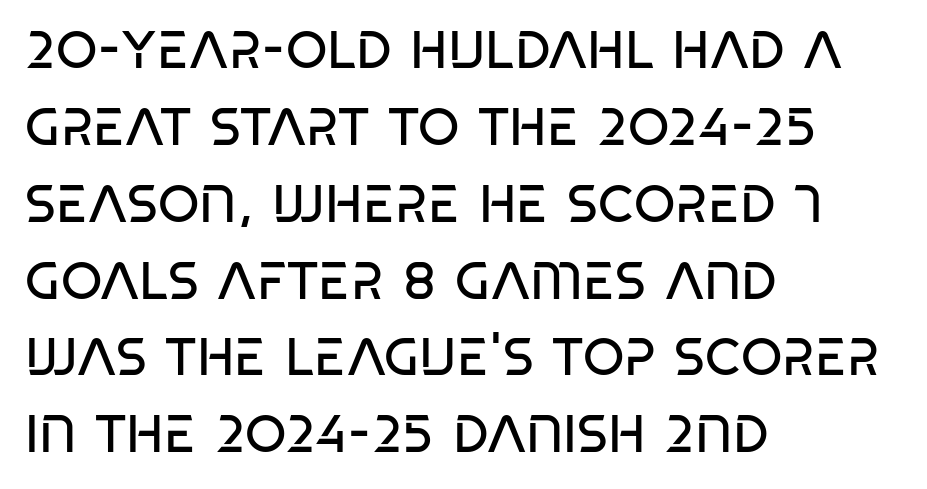
{"serif": "no", "bold": "no", "weight": "regular", "width": "condensed", "stroke_contrast": "low", "x_height": "large", "monospaced": "no", "underline": "no", "align": "left", "line_spacing": "normal", "line_spacing_ratio": 1.45, "letter_spacing": "normal", "letter_spacing_em": 0.0, "glyph_px": 53}
